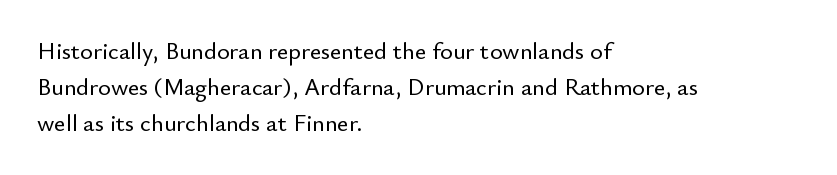
The image shows 24 px text type, upright; set left-aligned, normal line spacing (1.49x), normal letter spacing, not underlined.
